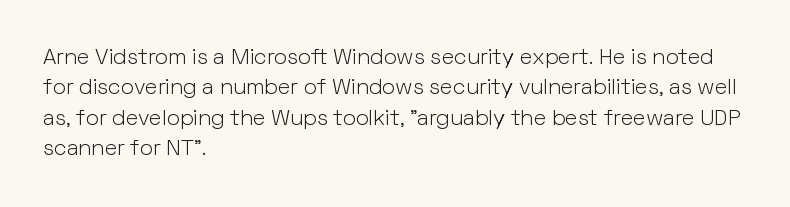
{"italic": "no", "bold": "no", "underline": "no", "align": "left", "line_spacing": "normal", "line_spacing_ratio": 1.38, "letter_spacing": "normal", "letter_spacing_em": 0.0, "glyph_px": 22}
